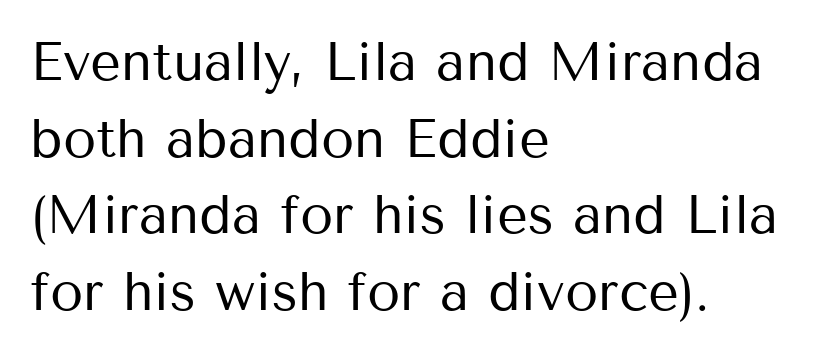
The image shows 54 px regular-weight sans-serif type, upright; set left-aligned, normal line spacing (1.42x), normal letter spacing, not underlined; medium stroke contrast and a medium x-height.
